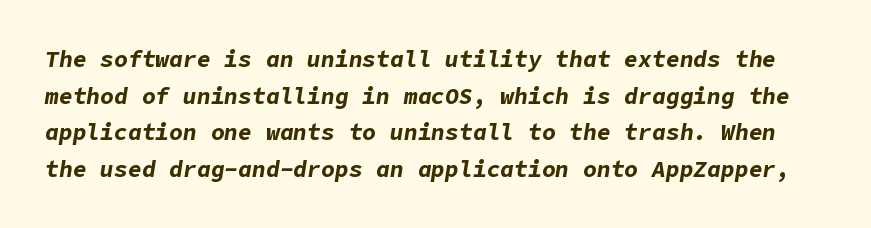
The image shows 23 px bold type, italic (leaning right); set normal line spacing (1.59x), normal letter spacing, not underlined.
